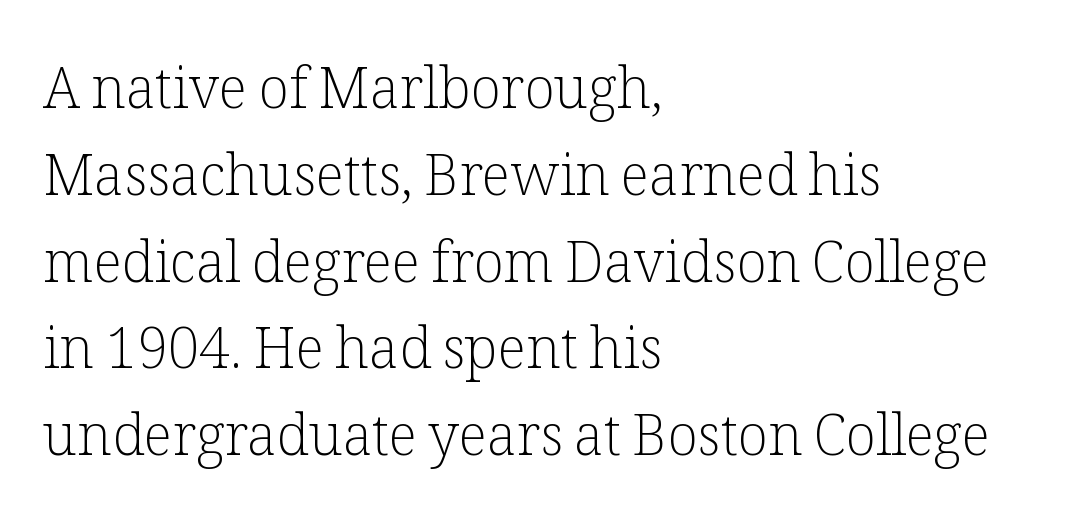
The image shows 56 px light serif type, upright; set left-aligned, normal line spacing (1.55x), normal letter spacing, not underlined; low stroke contrast and a medium x-height.
